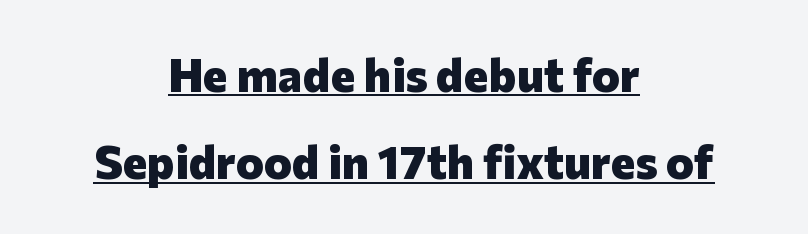
{"serif": "no", "italic": "no", "bold": "yes", "weight": "heavy", "width": "normal", "stroke_contrast": "low", "x_height": "medium", "monospaced": "no", "underline": "yes", "align": "center", "line_spacing_ratio": 1.86, "letter_spacing": "normal", "letter_spacing_em": 0.0, "glyph_px": 47}
